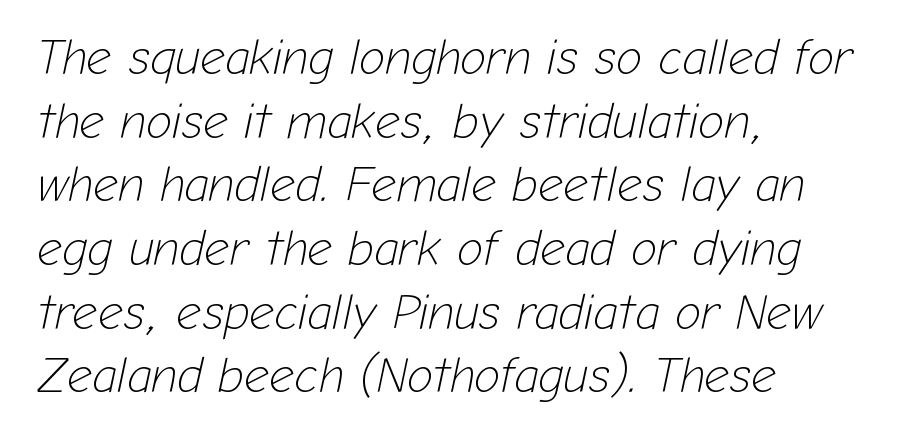
{"italic": "yes", "lean": "right", "slant_degrees": 12, "bold": "no", "weight": "light", "width": "normal", "stroke_contrast": "low", "x_height": "medium", "monospaced": "no", "underline": "no", "align": "left", "line_spacing": "normal", "line_spacing_ratio": 1.3, "letter_spacing": "normal", "letter_spacing_em": 0.0, "glyph_px": 49}
